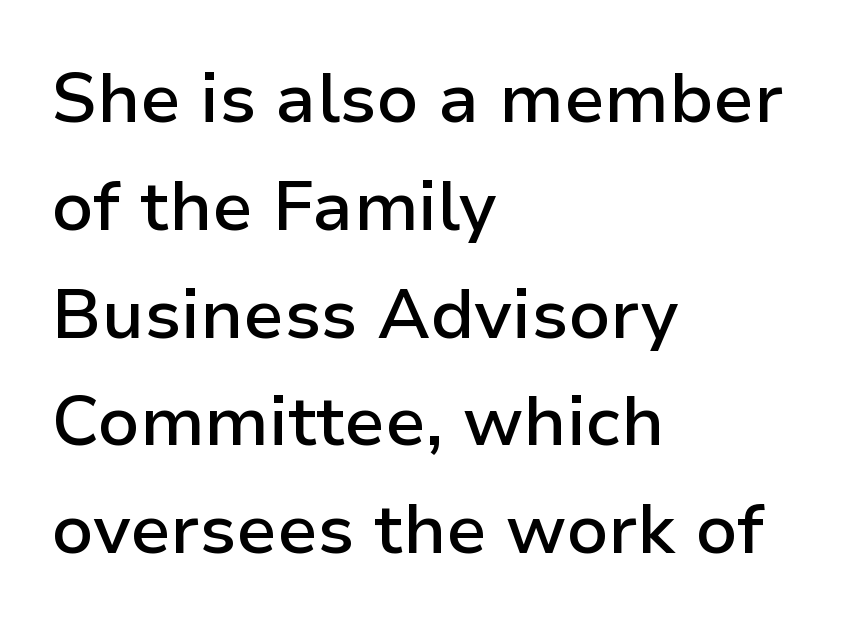
The image shows 70 px semibold sans-serif type, upright; set left-aligned, normal line spacing (1.54x), normal letter spacing, not underlined; low stroke contrast and a medium x-height.
